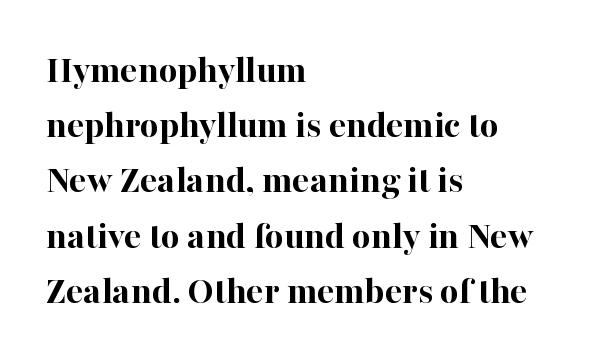
The image shows 40 px bold serif type, upright; set left-aligned, normal line spacing (1.38x), normal letter spacing, not underlined; high stroke contrast and a medium x-height.
